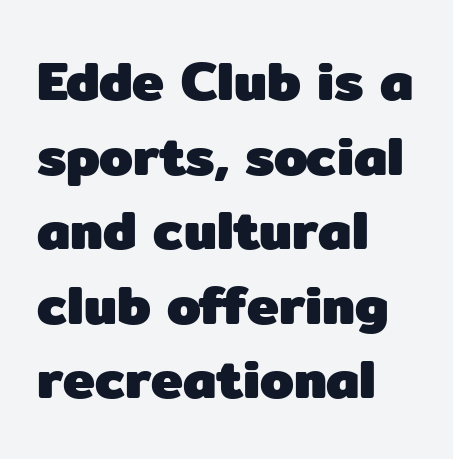
{"serif": "no", "italic": "no", "bold": "yes", "weight": "heavy", "width": "normal", "stroke_contrast": "low", "x_height": "medium", "monospaced": "no", "underline": "no", "align": "left", "line_spacing": "normal", "line_spacing_ratio": 1.38, "letter_spacing": "normal", "letter_spacing_em": 0.0, "glyph_px": 54}
